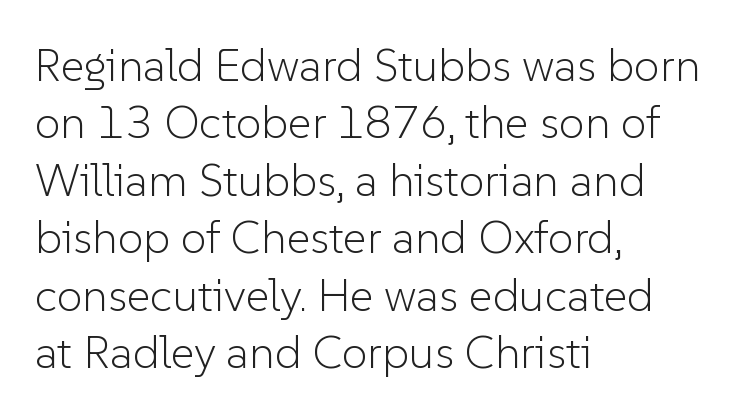
The image shows 46 px light sans-serif type, upright; set left-aligned, normal line spacing (1.25x), normal letter spacing, not underlined; low stroke contrast and a medium x-height.
